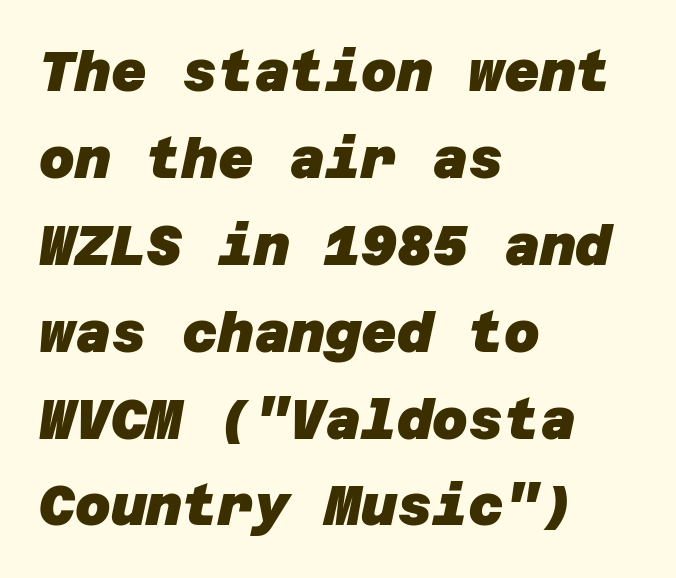
Q: Is the text bold? A: Yes.
Q: Is the typeface a serif or a sans-serif typeface? A: Sans-serif.
Q: Is the text underlined? A: No.
Q: How is the paragraph aligned? A: Left-aligned.
Q: Is the spacing between letters normal or unusually wide? A: Normal.
Q: Is the spacing between lines tight, normal or loose? A: Normal.
Q: Width (condensed, normal, or wide)? A: Normal.
Q: Stroke contrast? A: Low.
Q: x-height? A: Large.
